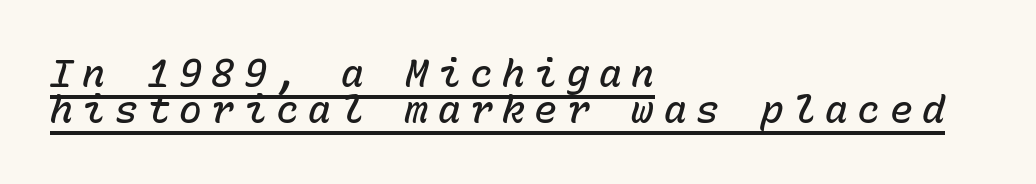
Q: Is the text bold? A: Semi-bold.
Q: Is the text italic (slanted)? A: Yes, it leans right by about 15 degrees.
Q: Is the text underlined? A: Yes.
Q: How is the paragraph aligned? A: Left-aligned.
Q: Is the spacing between letters normal or unusually wide? A: Unusually wide.
Q: Is the spacing between lines tight, normal or loose? A: Tight.
Q: Width (condensed, normal, or wide)? A: Normal.
Q: Stroke contrast? A: Low.
Q: x-height? A: Medium.
Q: Monospaced? A: Yes.
